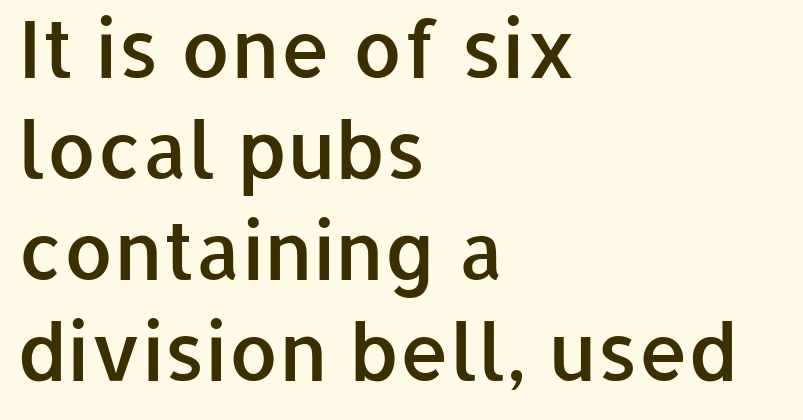
The image shows 79 px semibold sans-serif type, upright; set left-aligned, normal line spacing (1.28x), normal letter spacing, not underlined; low stroke contrast and a medium x-height.
